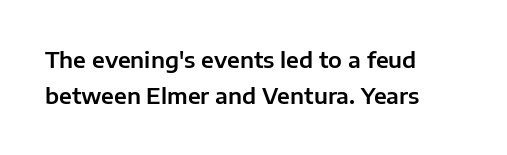
This is roman type, the default non-slanted kind. How are the letters spaced? Ordinarily, with no added tracking. Normally led — the rows are evenly, conventionally spaced. The lines are quadded left. The specimen omits any rule beneath the text block's lines.
